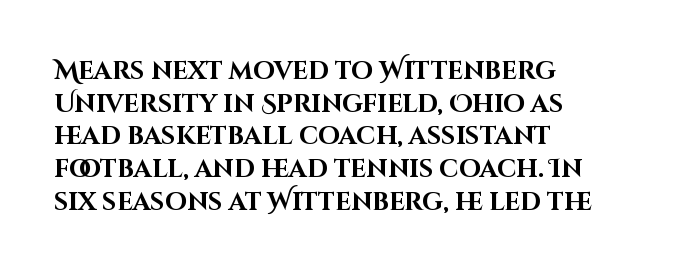
You could call the tracking neutral — neither tight nor loose. Ordinary non-slanted type is in use. Heavy, bold letterforms. Does the copy run flush right? No — it runs flush left. Regular leading.
